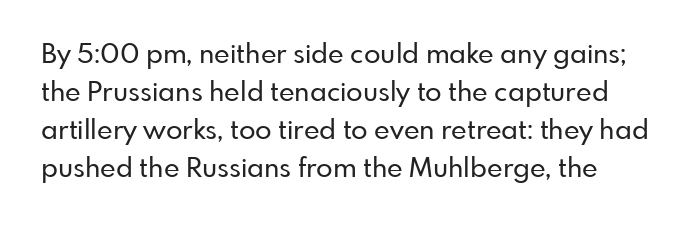
The image shows 27 px text type, upright; set normal line spacing (1.41x), normal letter spacing, not underlined.
